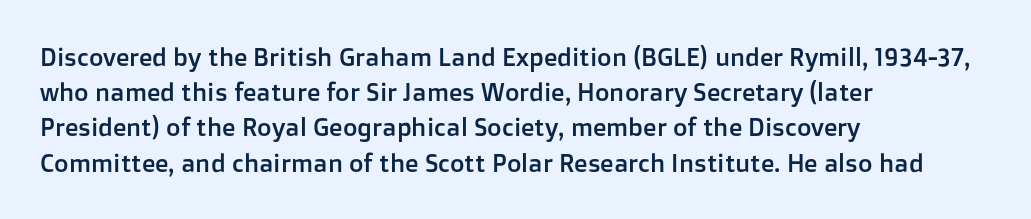
{"italic": "no", "underline": "no", "align": "left", "line_spacing": "normal", "line_spacing_ratio": 1.41, "letter_spacing": "normal", "letter_spacing_em": 0.0, "glyph_px": 25}
